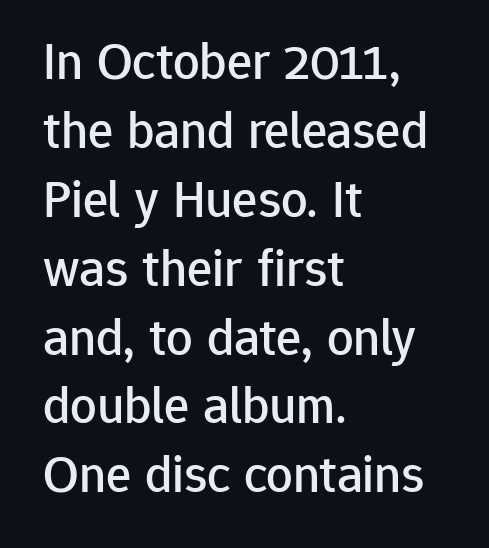
Q: Is the text italic (slanted)? A: No, it is upright.
Q: Is the typeface a serif or a sans-serif typeface? A: Sans-serif.
Q: Is the text underlined? A: No.
Q: How is the paragraph aligned? A: Left-aligned.
Q: Is the spacing between letters normal or unusually wide? A: Normal.
Q: Is the spacing between lines tight, normal or loose? A: Normal.
Q: Width (condensed, normal, or wide)? A: Normal.
Q: Stroke contrast? A: Low.
Q: x-height? A: Medium.
Q: Monospaced? A: No.
